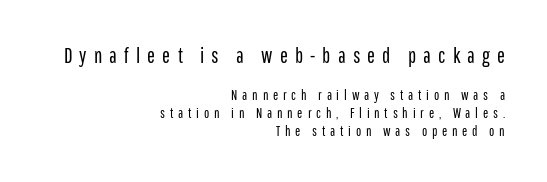
The words here are not underlined. If you drew a ruler down the right edge, every line would touch it. The vertical gap from one line to the next is medium. The lettering stays uniformly vertical, giving the passage a roman look. The face looks like a standard text weight, possibly lighter.
